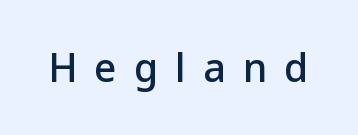
Q: Is the text bold? A: Semi-bold.
Q: Is the text italic (slanted)? A: No, it is upright.
Q: Is the typeface a serif or a sans-serif typeface? A: Sans-serif.
Q: Is the text underlined? A: No.
Q: Is the spacing between letters normal or unusually wide? A: Unusually wide.
Q: Width (condensed, normal, or wide)? A: Normal.
Q: Stroke contrast? A: Low.
Q: x-height? A: Medium.
Q: Monospaced? A: No.
